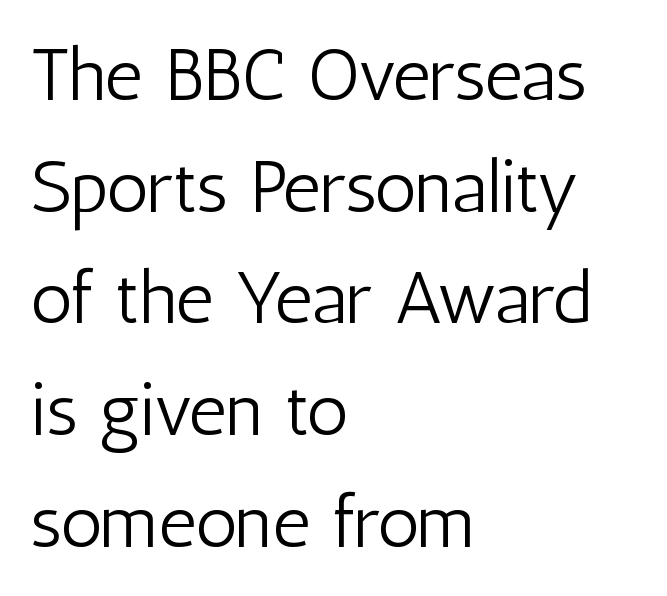
{"serif": "no", "italic": "no", "bold": "no", "weight": "light", "width": "condensed", "stroke_contrast": "low", "x_height": "medium", "monospaced": "no", "underline": "no", "align": "left", "line_spacing": "normal", "line_spacing_ratio": 1.51, "letter_spacing": "normal", "letter_spacing_em": 0.0, "glyph_px": 74}
